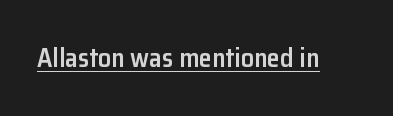
{"italic": "no", "bold": "semi", "underline": "yes", "letter_spacing": "normal", "letter_spacing_em": 0.0, "glyph_px": 26}
